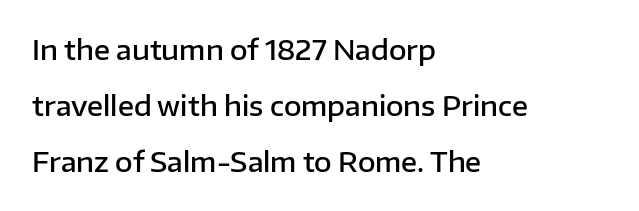
Heft: intermediate — a semibold. These lines keep a tight, regular rhythm from letter to letter. Caption: multi-line text, flush left, ragged right. Reading down the column, the eye jumps a long way to each next line. Just letters on the line, the space beneath them empty.
